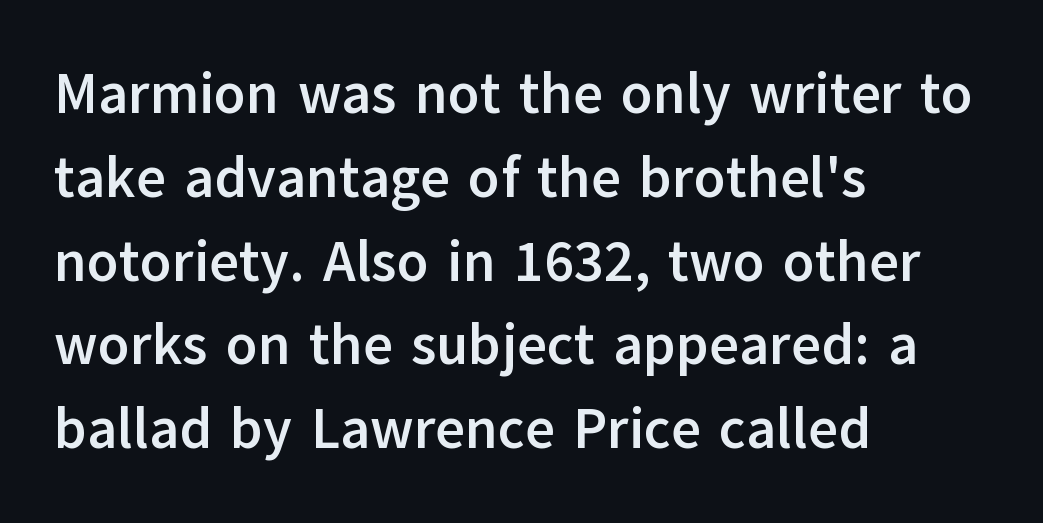
Q: Is the text bold? A: Yes.
Q: Is the text italic (slanted)? A: No, it is upright.
Q: Is the typeface a serif or a sans-serif typeface? A: Sans-serif.
Q: Is the text underlined? A: No.
Q: How is the paragraph aligned? A: Left-aligned.
Q: Is the spacing between letters normal or unusually wide? A: Normal.
Q: Is the spacing between lines tight, normal or loose? A: Normal.
Q: Width (condensed, normal, or wide)? A: Normal.
Q: Stroke contrast? A: Low.
Q: x-height? A: Medium.
Q: Monospaced? A: No.
